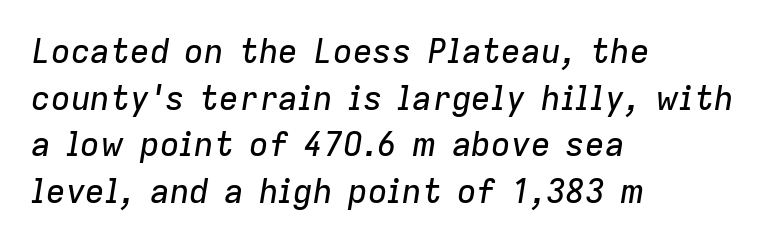
{"italic": "yes", "lean": "right", "slant_degrees": 9, "width": "normal", "stroke_contrast": "low", "x_height": "medium", "monospaced": "no", "underline": "no", "align": "left", "line_spacing": "normal", "line_spacing_ratio": 1.41, "letter_spacing": "normal", "letter_spacing_em": 0.0, "glyph_px": 33}
